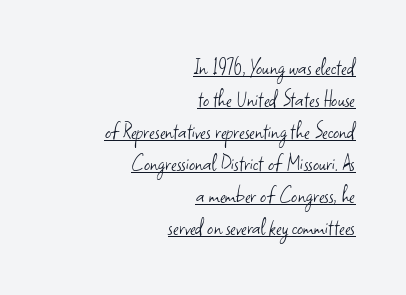
Underline: present. No extra tracking has been applied to these lines. Honestly, the row spacing looks completely unremarkable. Does the copy run flush right? Yes — the right margin is perfectly even. Ink coverage per letter is moderate at most.
